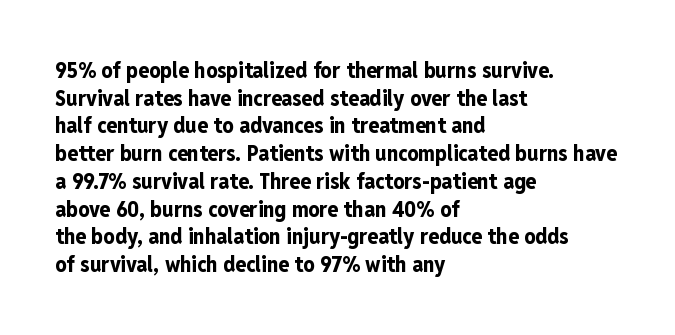
The image shows 22 px bold type, upright; set left-aligned, normal line spacing (1.26x), normal letter spacing, not underlined.
